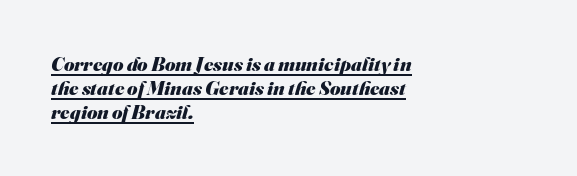
The lines are quadded left. The rendering uses a bold face; every stroke is thick and dark. The letterforms sit shoulder to shoulder at normal distance. The passage shown is underscored from start to finish.
